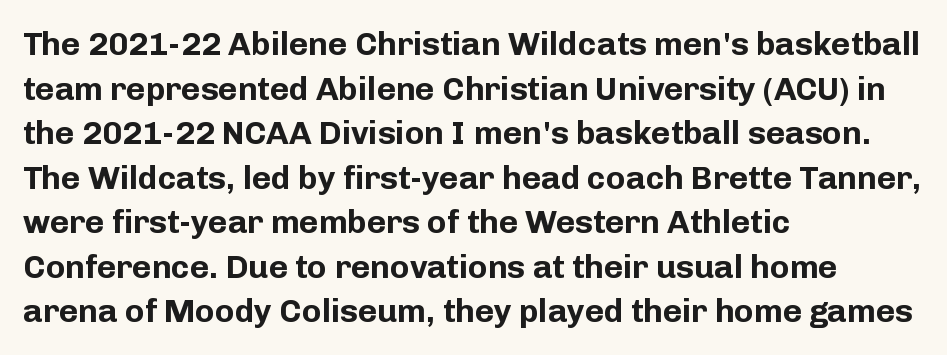
{"serif": "no", "italic": "no", "bold": "yes", "weight": "bold", "width": "normal", "stroke_contrast": "low", "x_height": "medium", "monospaced": "no", "underline": "no", "align": "left", "line_spacing": "normal", "line_spacing_ratio": 1.35, "letter_spacing": "normal", "letter_spacing_em": 0.0, "glyph_px": 33}
